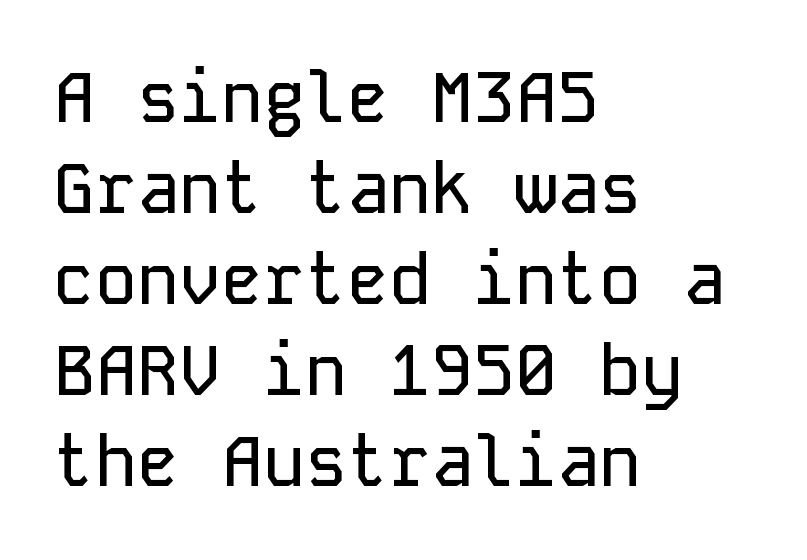
{"serif": "no", "italic": "no", "width": "normal", "stroke_contrast": "low", "x_height": "medium", "monospaced": "yes", "underline": "no", "align": "left", "line_spacing": "normal", "line_spacing_ratio": 1.3, "letter_spacing": "normal", "letter_spacing_em": 0.0, "glyph_px": 70}
